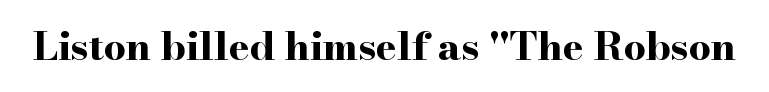
Q: Is the text bold? A: Yes.
Q: Is the text italic (slanted)? A: No, it is upright.
Q: Is the typeface a serif or a sans-serif typeface? A: Serif.
Q: Is the text underlined? A: No.
Q: Is the spacing between letters normal or unusually wide? A: Normal.
Q: Width (condensed, normal, or wide)? A: Wide.
Q: Stroke contrast? A: High.
Q: x-height? A: Small.
Q: Monospaced? A: No.
